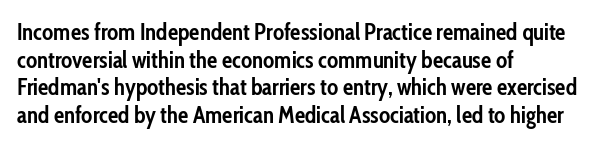
{"italic": "no", "bold": "yes", "underline": "no", "align": "left", "line_spacing_ratio": 1.2, "letter_spacing": "normal", "letter_spacing_em": 0.0, "glyph_px": 23}
